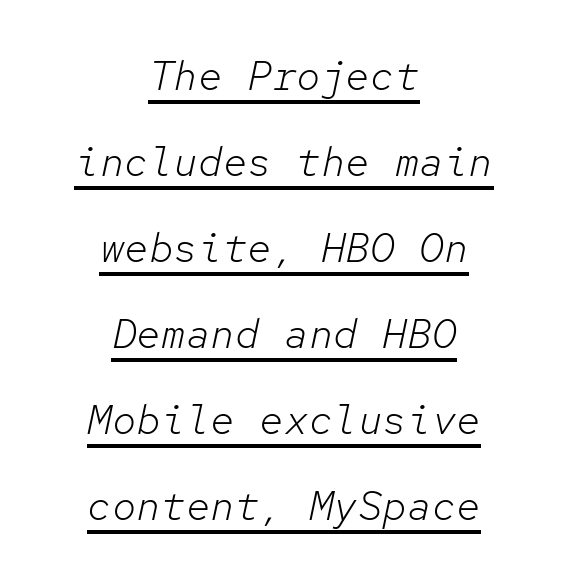
Q: Is the text bold? A: No.
Q: Is the text italic (slanted)? A: Yes, it leans right by about 12 degrees.
Q: Is the text underlined? A: Yes.
Q: How is the paragraph aligned? A: Centered.
Q: Is the spacing between letters normal or unusually wide? A: Normal.
Q: Is the spacing between lines tight, normal or loose? A: Loose.
Q: Width (condensed, normal, or wide)? A: Normal.
Q: Stroke contrast? A: Low.
Q: x-height? A: Medium.
Q: Monospaced? A: Yes.
